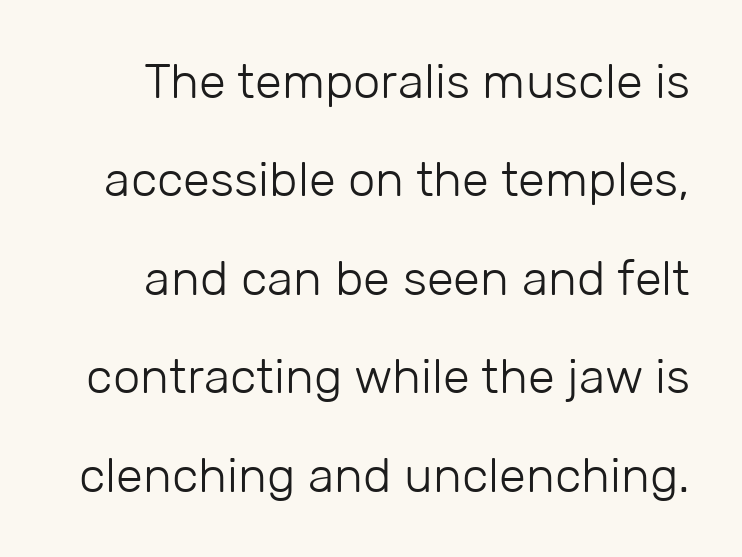
Q: Is the text bold? A: No.
Q: Is the text italic (slanted)? A: No, it is upright.
Q: Is the typeface a serif or a sans-serif typeface? A: Sans-serif.
Q: Is the text underlined? A: No.
Q: Is the spacing between letters normal or unusually wide? A: Normal.
Q: Is the spacing between lines tight, normal or loose? A: Loose.
Q: Width (condensed, normal, or wide)? A: Normal.
Q: Stroke contrast? A: Low.
Q: x-height? A: Medium.
Q: Monospaced? A: No.
